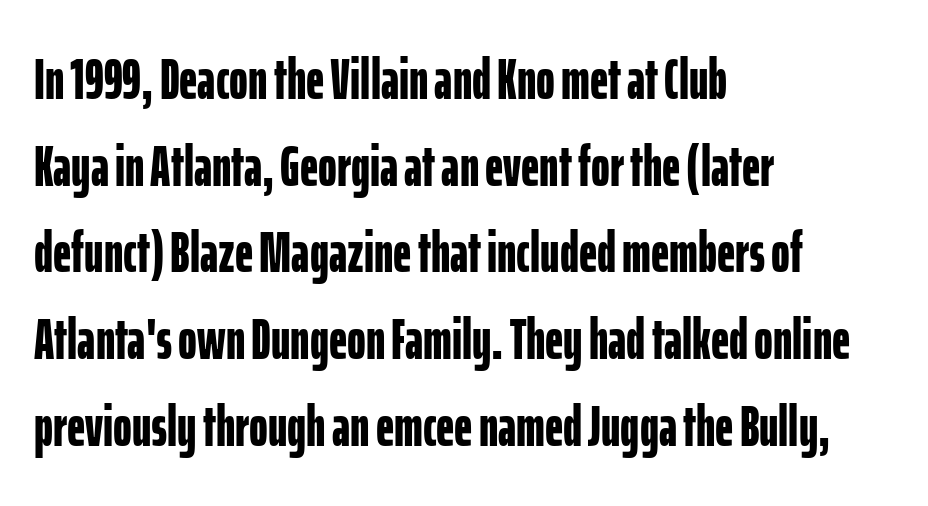
{"serif": "no", "italic": "no", "bold": "yes", "weight": "bold", "width": "condensed", "stroke_contrast": "low", "x_height": "medium", "monospaced": "no", "underline": "no", "align": "left", "line_spacing": "normal", "line_spacing_ratio": 1.52, "letter_spacing": "normal", "letter_spacing_em": 0.0, "glyph_px": 57}
